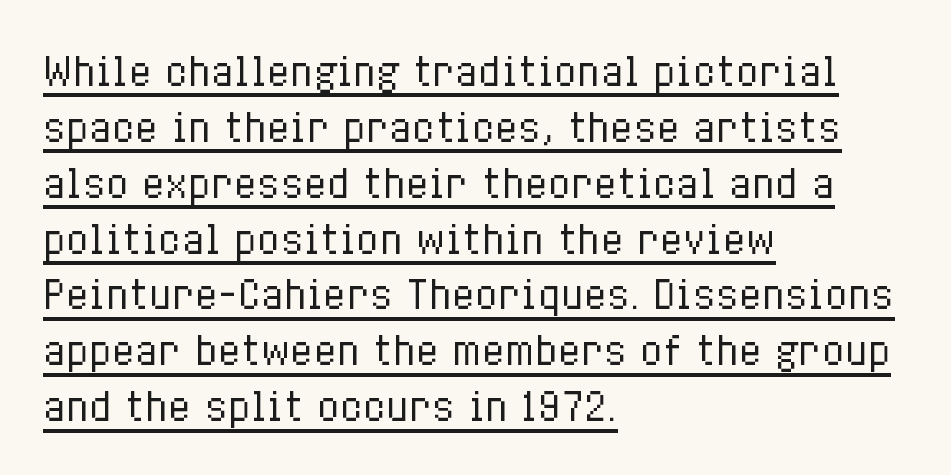
Spacing verdict: proportional, widths tailored to each character. Teacher's note: observe the even left margin — that is flush-left alignment. A rule runs beneath these lines of type. No extra tracking has been applied to these lines.
